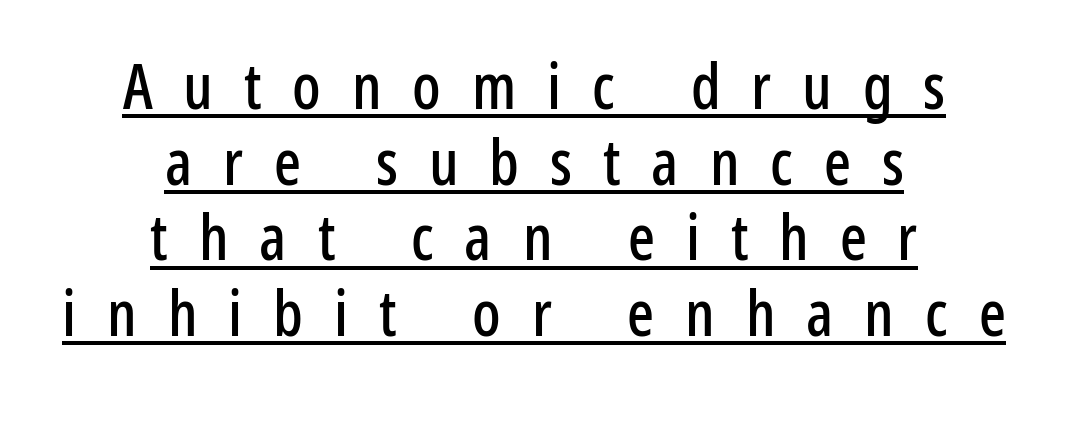
{"serif": "no", "italic": "no", "width": "condensed", "stroke_contrast": "low", "x_height": "medium", "monospaced": "no", "underline": "yes", "align": "center", "line_spacing_ratio": 1.2, "letter_spacing": "wide", "letter_spacing_em": 0.49, "glyph_px": 63}
